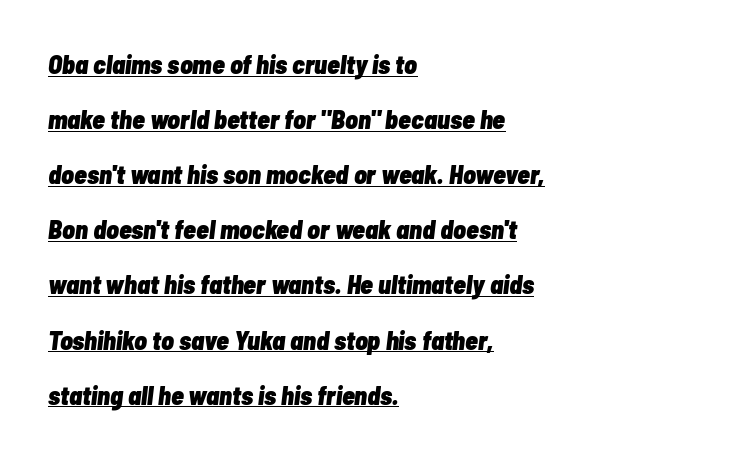
The image shows 26 px bold type, italic (leaning right); set left-aligned, loose line spacing (2.12x), normal letter spacing, underlined.
